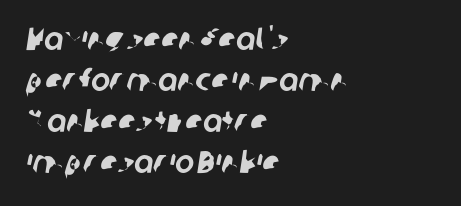
The image shows 32 px sans-serif type; set left-aligned, normal line spacing (1.28x), normal letter spacing, not underlined; low stroke contrast and a medium x-height.
